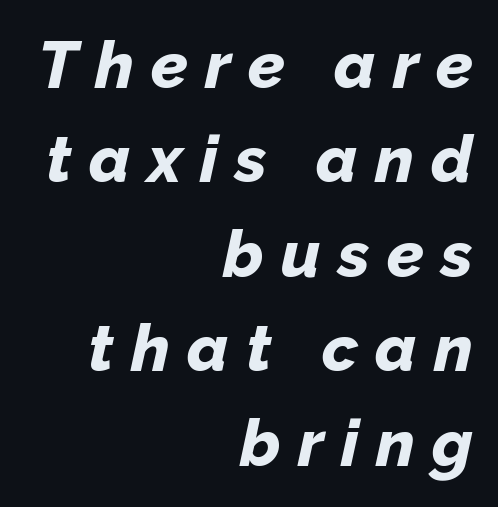
Q: Is the text bold? A: Yes.
Q: Is the text italic (slanted)? A: Yes, it leans right by about 12 degrees.
Q: Is the text underlined? A: No.
Q: How is the paragraph aligned? A: Right-aligned.
Q: Is the spacing between letters normal or unusually wide? A: Unusually wide.
Q: Is the spacing between lines tight, normal or loose? A: Normal.
Q: Width (condensed, normal, or wide)? A: Normal.
Q: Stroke contrast? A: Low.
Q: x-height? A: Medium.
Q: Monospaced? A: No.
